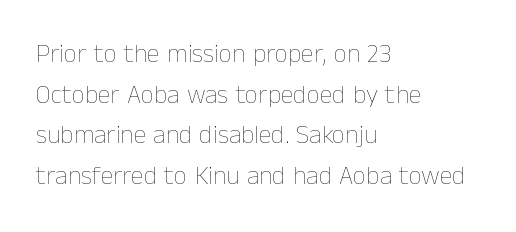
The image shows 26 px text type, upright; set left-aligned, normal line spacing (1.56x), normal letter spacing, not underlined.
